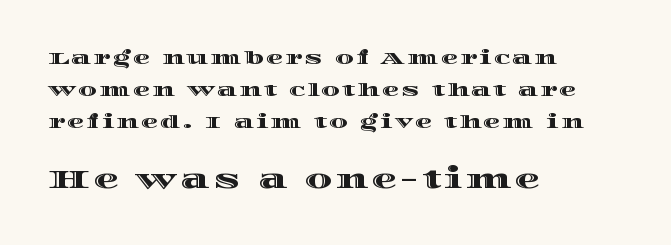
Q: Is the text italic (slanted)? A: No, it is upright.
Q: Is the text underlined? A: No.
Q: How is the paragraph aligned? A: Left-aligned.
Q: Which block of text is set in a larger size, the first (top) or the second (bottom)? A: The second (bottom) one.
